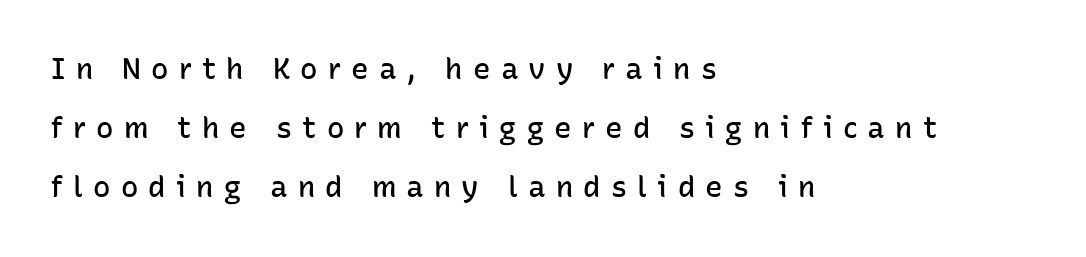
The image shows 29 px semibold sans-serif type, upright; set left-aligned, loose line spacing (2.04x), unusually wide letter spacing (+0.35 em), not underlined; low stroke contrast and a medium x-height.
